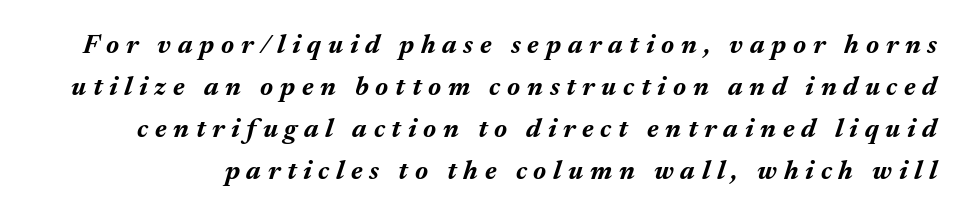
The space beneath each line is pristine and unruled. Stroke thickness is high; the sample reads as a true bold. Leading matches the norm, producing a regular column. You can tell it's italic because the verticals aren't actually vertical. The rendering inserts visible extra space after every character.
